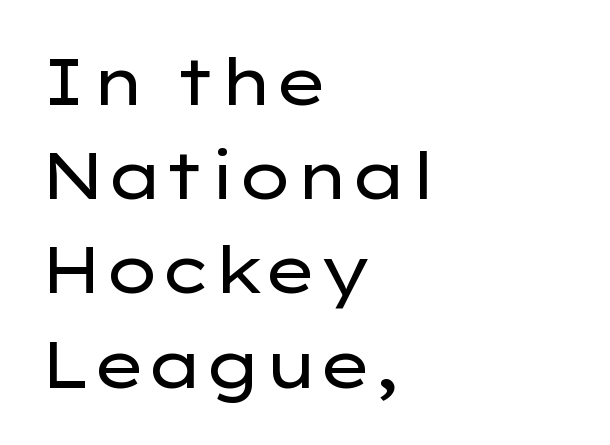
The image shows 65 px regular-weight, wide sans-serif type, upright; set left-aligned, normal line spacing (1.45x), normal letter spacing, not underlined; low stroke contrast and a medium x-height.
